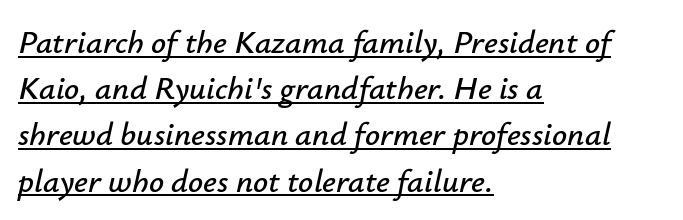
The image shows 33 px text type, italic (leaning right); set left-aligned, normal line spacing (1.4x), normal letter spacing, underlined; low stroke contrast and a small x-height.
